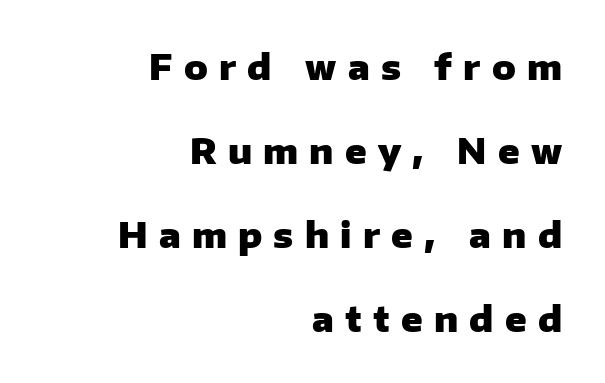
The image shows 35 px heavy sans-serif type, upright; set right-aligned, loose line spacing (2.4x), unusually wide letter spacing (+0.32 em), not underlined; low stroke contrast and a medium x-height.
